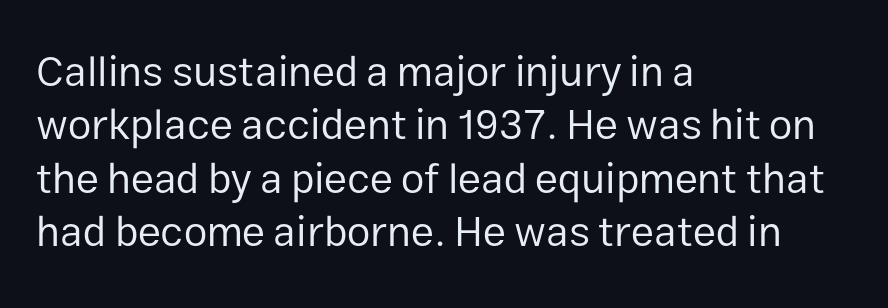
Q: Is the text bold? A: No.
Q: Is the text italic (slanted)? A: No, it is upright.
Q: Is the typeface a serif or a sans-serif typeface? A: Sans-serif.
Q: Is the text underlined? A: No.
Q: How is the paragraph aligned? A: Left-aligned.
Q: Is the spacing between letters normal or unusually wide? A: Normal.
Q: Is the spacing between lines tight, normal or loose? A: Normal.
Q: Width (condensed, normal, or wide)? A: Normal.
Q: Stroke contrast? A: Low.
Q: x-height? A: Medium.
Q: Monospaced? A: No.
